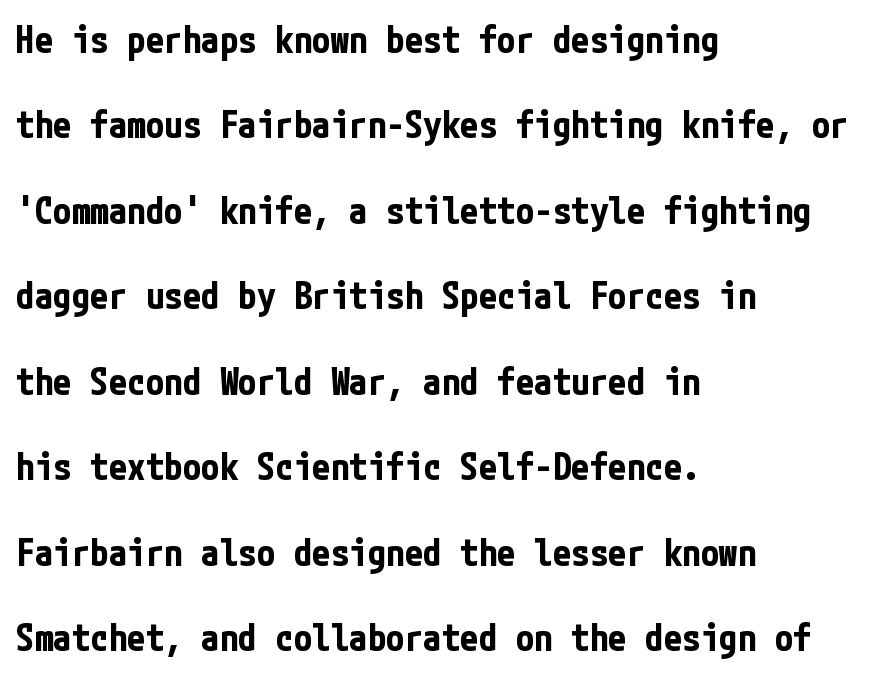
The lines are spread far apart with generous leading. Nothing unusual about the tracking: characters are spaced as the font intends. Left-aligned paragraph, ragged on the right. The words here are not underlined. Is there any slant? The stems are plumb. Typographic density is high because the face is bold.
